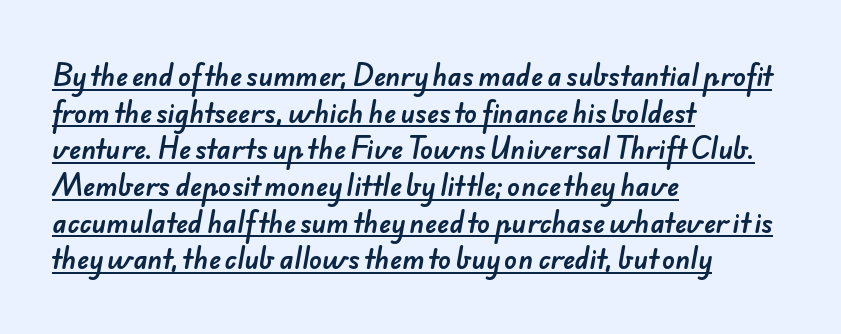
Q: Is the text underlined? A: Yes.
Q: How is the paragraph aligned? A: Left-aligned.
Q: Is the spacing between letters normal or unusually wide? A: Normal.
Q: Is the spacing between lines tight, normal or loose? A: Normal.
